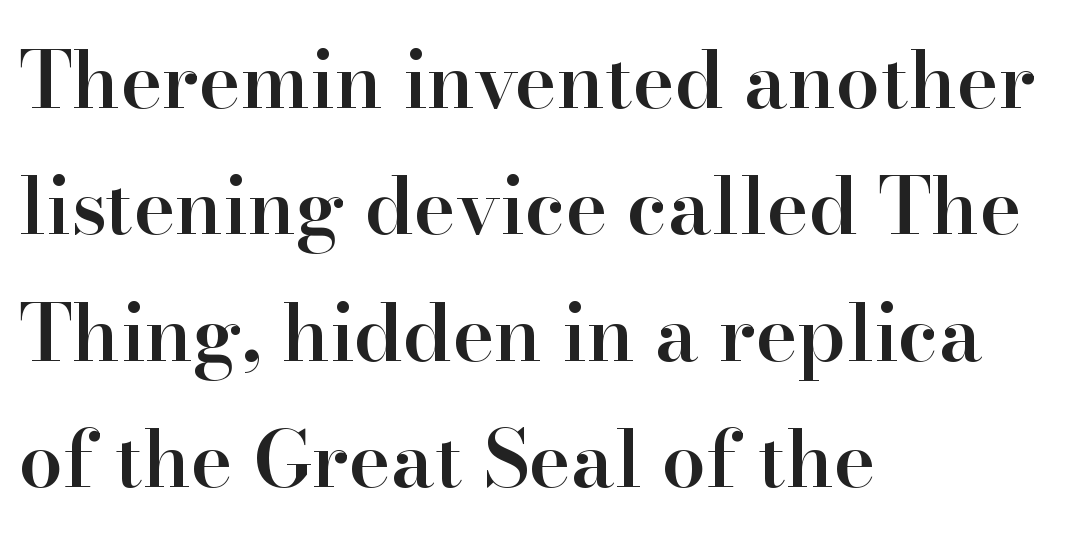
{"serif": "yes", "italic": "no", "bold": "semi", "weight": "semibold", "width": "normal", "stroke_contrast": "high", "x_height": "small", "monospaced": "no", "underline": "no", "align": "left", "line_spacing": "normal", "line_spacing_ratio": 1.6, "letter_spacing": "normal", "letter_spacing_em": 0.0, "glyph_px": 79}
